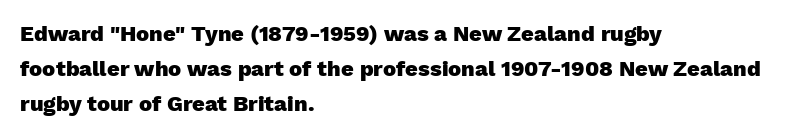
One-word summary of the alignment: left. Characters remain perfectly vertical along every line. Words float on clear page, feet unadorned. Look at the tracking — it's just the regular setting, nothing added.
